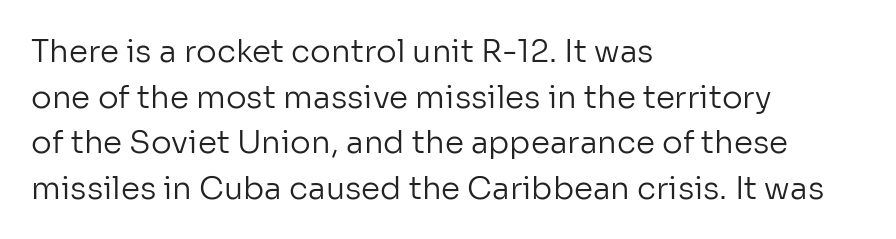
{"serif": "no", "italic": "no", "bold": "no", "weight": "regular", "width": "normal", "stroke_contrast": "low", "x_height": "medium", "monospaced": "no", "underline": "no", "align": "left", "line_spacing": "normal", "line_spacing_ratio": 1.47, "letter_spacing": "normal", "letter_spacing_em": 0.0, "glyph_px": 31}
